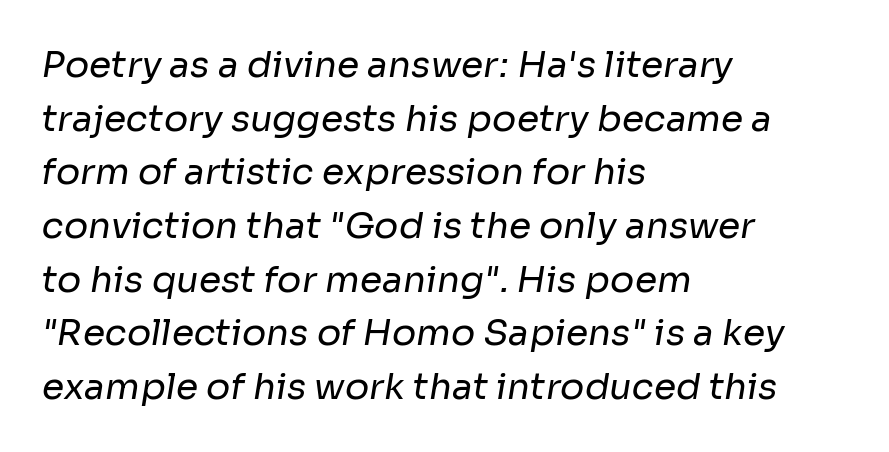
The image shows 36 px regular-weight sans-serif type; set left-aligned, normal line spacing (1.49x), normal letter spacing, not underlined; low stroke contrast and a medium x-height.
